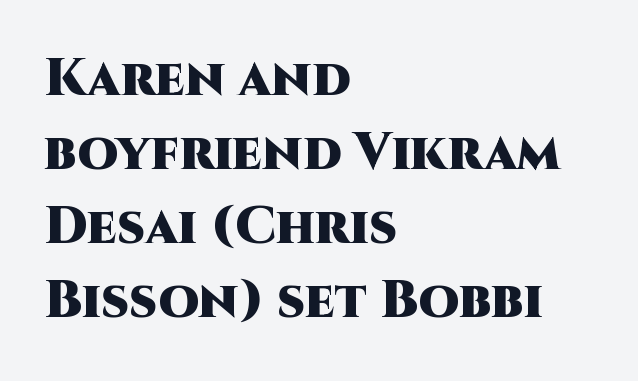
The image shows 52 px heavy sans-serif type, upright; set left-aligned, normal line spacing (1.42x), normal letter spacing, not underlined; high stroke contrast and a large x-height.
